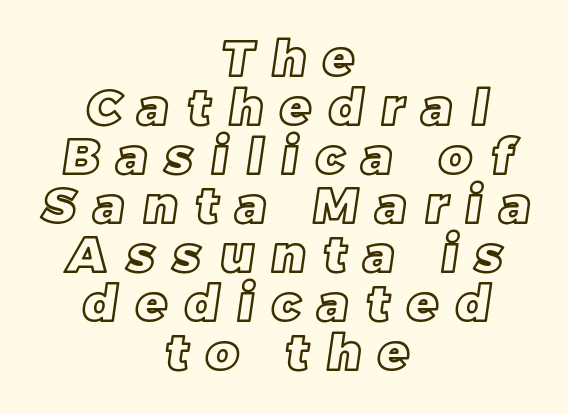
The tracking reads as deliberately expanded to a designer's eye. A student would call this center alignment; a typographer would say set centered. Each letter keeps its own natural width here, so spacing adapts to shape. Descenders hang freely into open space.
